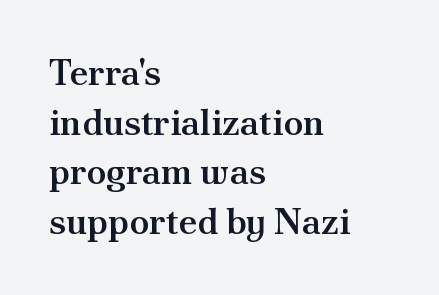
The image shows 36 px semibold serif type, upright; set left-aligned, normal line spacing (1.38x), normal letter spacing, not underlined; medium stroke contrast and a small x-height.
